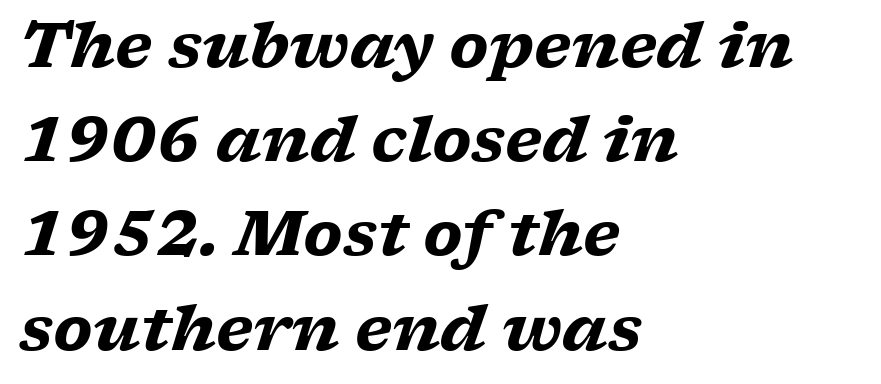
Q: Is the text bold? A: Yes.
Q: Is the text italic (slanted)? A: Yes, it leans right by about 17 degrees.
Q: Is the typeface a serif or a sans-serif typeface? A: Serif.
Q: Is the text underlined? A: No.
Q: How is the paragraph aligned? A: Left-aligned.
Q: Is the spacing between letters normal or unusually wide? A: Normal.
Q: Is the spacing between lines tight, normal or loose? A: Normal.
Q: Width (condensed, normal, or wide)? A: Wide.
Q: Stroke contrast? A: Low.
Q: x-height? A: Medium.
Q: Monospaced? A: No.
